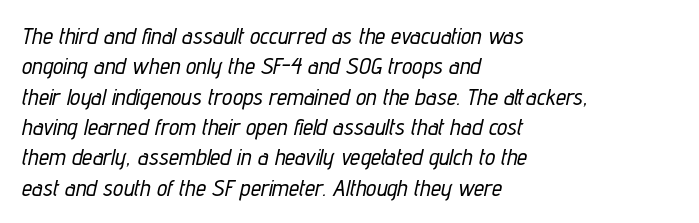
The image shows 23 px text type, italic (leaning right); set left-aligned, normal line spacing (1.32x), normal letter spacing, not underlined.
